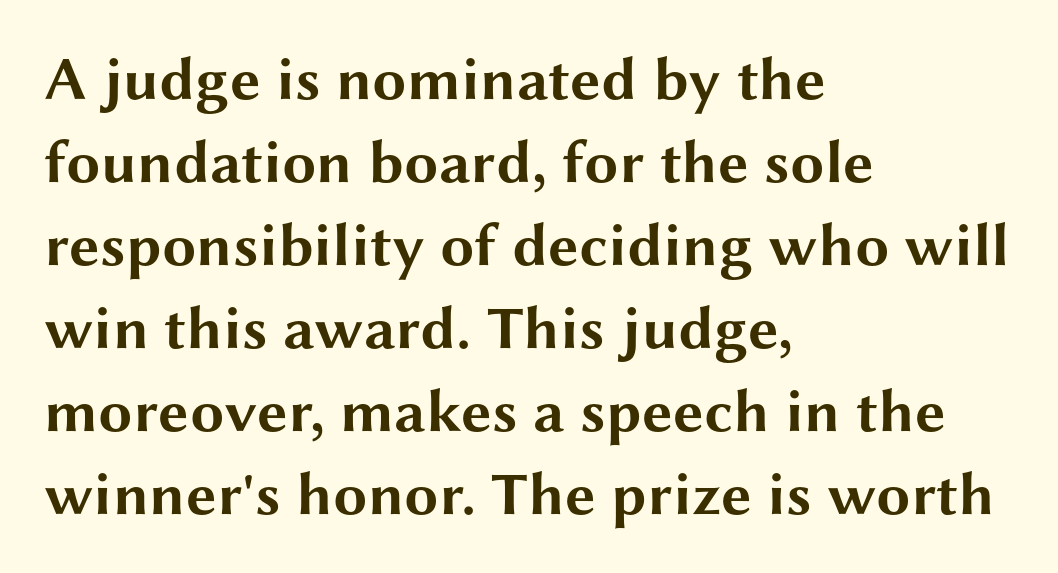
The image shows 61 px bold, wide sans-serif type, upright; set left-aligned, normal line spacing (1.36x), normal letter spacing, not underlined; medium stroke contrast and a medium x-height.
